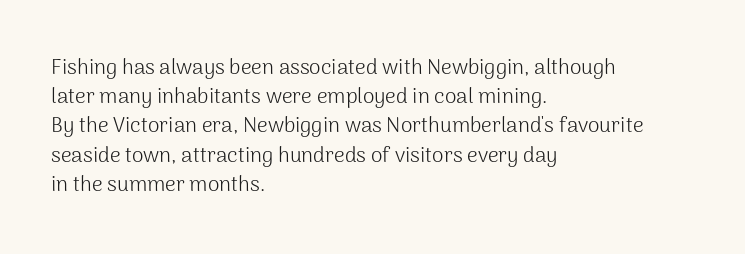
The image shows 21 px text type, upright; set left-aligned, normal line spacing (1.39x), normal letter spacing, not underlined.
